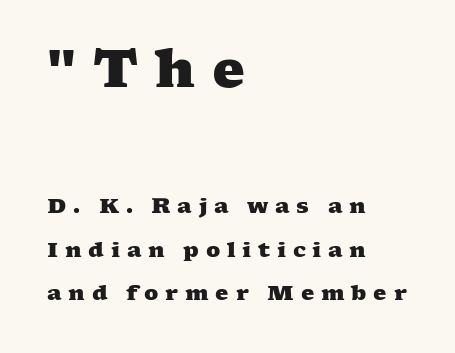
{"serif": "yes", "bold": "yes", "weight": "heavy", "width": "wide", "stroke_contrast": "medium", "x_height": "medium", "monospaced": "no", "underline": "no", "align": "left", "line_spacing": "loose", "line_spacing_ratio": 2.07, "letter_spacing": "wide", "letter_spacing_em": 0.32, "larger_block": "first", "size_ratio": 2.48, "glyph_px": 52}
